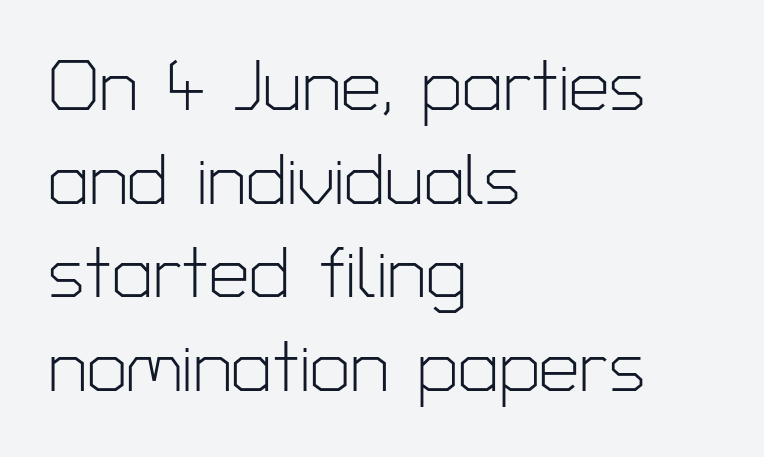
{"serif": "no", "italic": "no", "bold": "no", "weight": "light", "width": "normal", "stroke_contrast": "low", "x_height": "medium", "monospaced": "no", "underline": "no", "align": "left", "line_spacing": "normal", "line_spacing_ratio": 1.3, "letter_spacing": "normal", "letter_spacing_em": 0.0, "glyph_px": 72}
